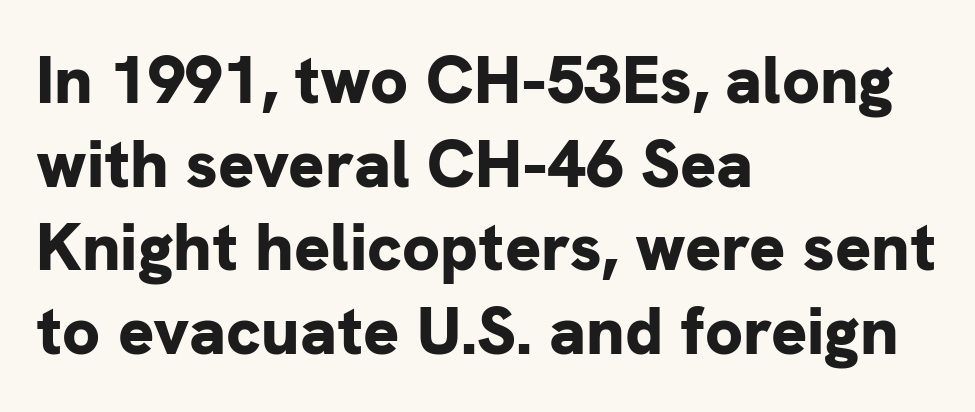
This sample uses a sans-serif face. How heavy is the stroke? Heavy — this is a bold. Line starts are locked; line ends wander. Think of a printed novel: that variable character pitch is what you see here. This sample uses an upright cut, with every glyph sitting square on the baseline.
